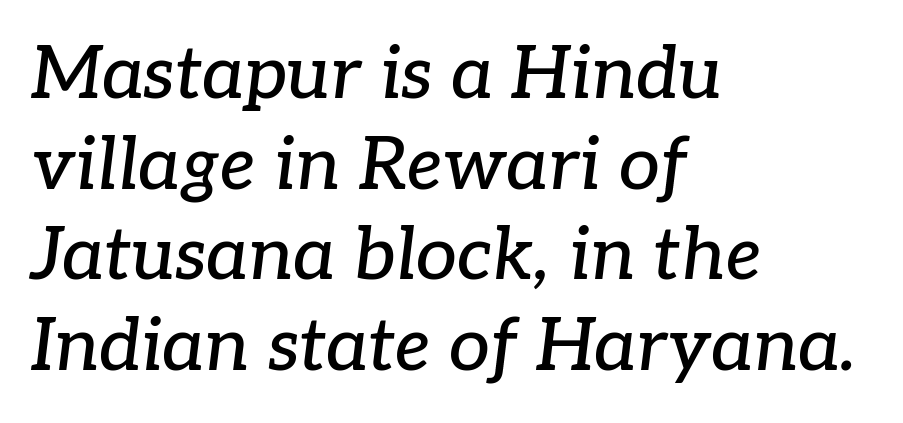
{"serif": "yes", "italic": "yes", "lean": "right", "slant_degrees": 7, "width": "normal", "stroke_contrast": "low", "x_height": "medium", "monospaced": "no", "underline": "no", "align": "left", "line_spacing_ratio": 1.24, "letter_spacing": "normal", "letter_spacing_em": 0.0, "glyph_px": 73}
